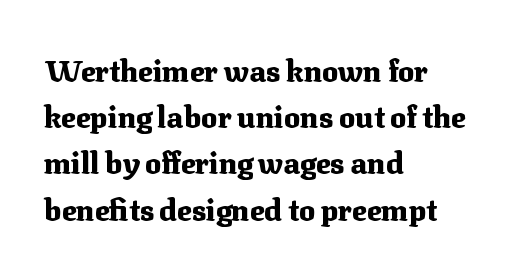
The image shows 30 px heavy serif type, upright; set left-aligned, normal line spacing (1.54x), normal letter spacing, not underlined; medium stroke contrast and a medium x-height.
